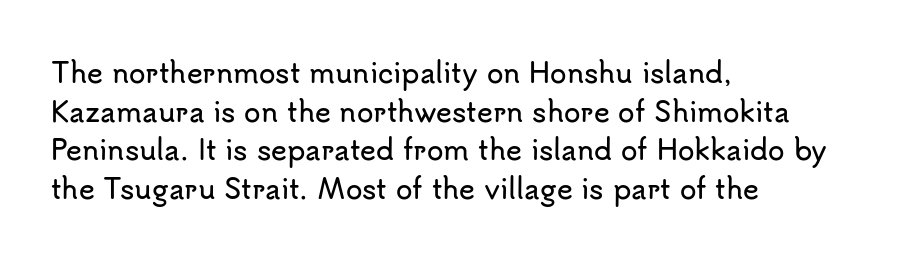
Q: Is the text italic (slanted)? A: No, it is upright.
Q: Is the text underlined? A: No.
Q: How is the paragraph aligned? A: Left-aligned.
Q: Is the spacing between letters normal or unusually wide? A: Normal.
Q: Is the spacing between lines tight, normal or loose? A: Normal.
